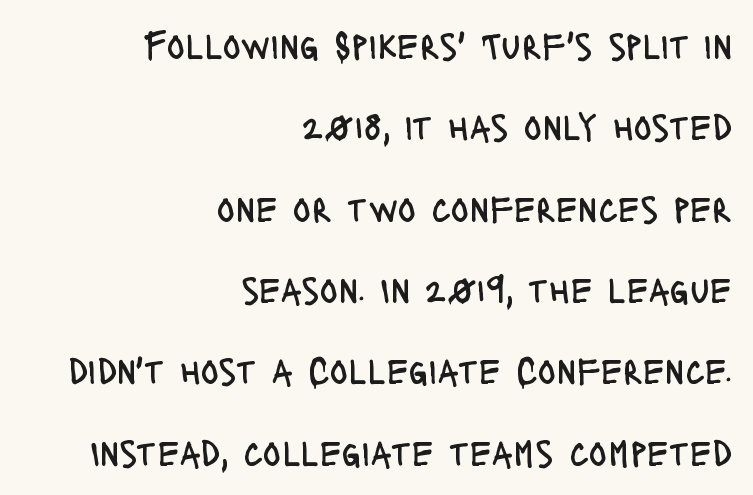
{"serif": "no", "italic": "no", "bold": "no", "weight": "regular", "width": "condensed", "stroke_contrast": "low", "x_height": "large", "monospaced": "no", "underline": "no", "align": "right", "line_spacing": "loose", "line_spacing_ratio": 2.14, "letter_spacing": "normal", "letter_spacing_em": 0.0, "glyph_px": 38}
